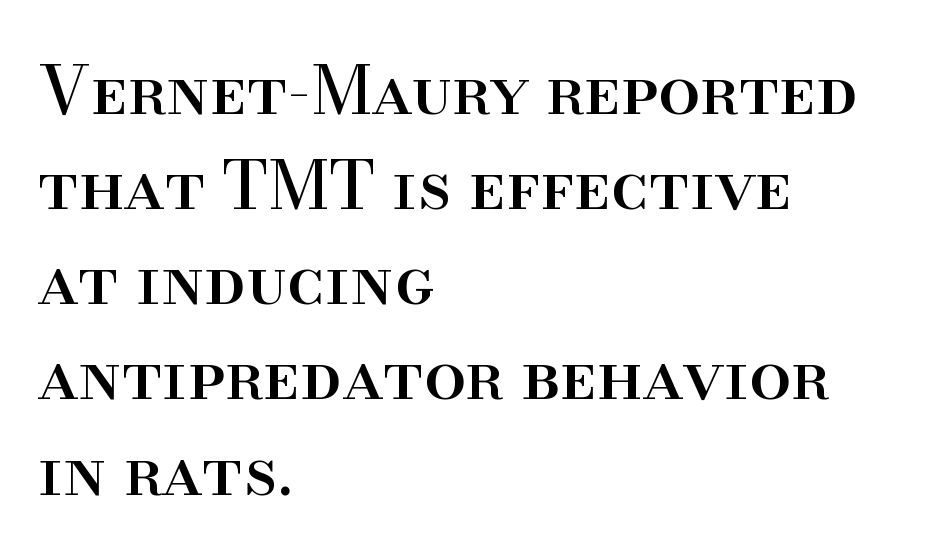
Glance below the letters and you will spot only blank space. Vertically, the passage feels balanced, rows spaced as you'd expect. The face used here is rendered with its standard letterfit. The letters advance in unequal steps, a hallmark of proportional type. Notice how the passage keeps a crisp vertical edge on the left only.
